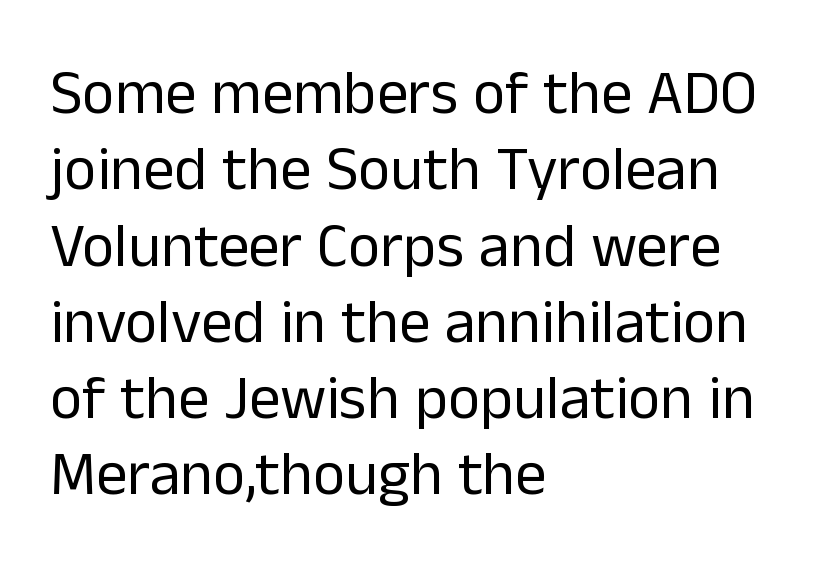
Leftover space on each line is placed entirely after the last word. The passage shown is typed in a proportional face where columns would drift. Rule under the text: the space is simply empty. This is roman type, the default non-slanted kind. The rendering keeps characters at their native spacing.
